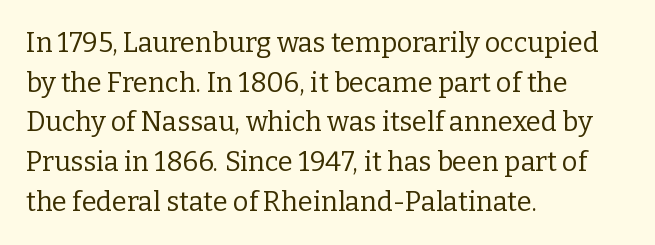
{"italic": "no", "bold": "no", "underline": "no", "align": "left", "line_spacing": "normal", "line_spacing_ratio": 1.47, "letter_spacing": "normal", "letter_spacing_em": 0.0, "glyph_px": 27}
